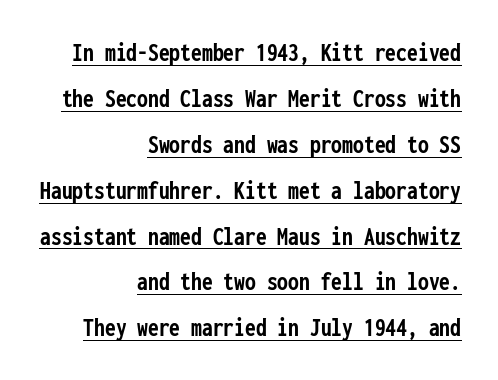
Q: Is the text bold? A: Yes.
Q: Is the text italic (slanted)? A: No, it is upright.
Q: Is the text underlined? A: Yes.
Q: How is the paragraph aligned? A: Right-aligned.
Q: Is the spacing between letters normal or unusually wide? A: Normal.
Q: Is the spacing between lines tight, normal or loose? A: Normal.
